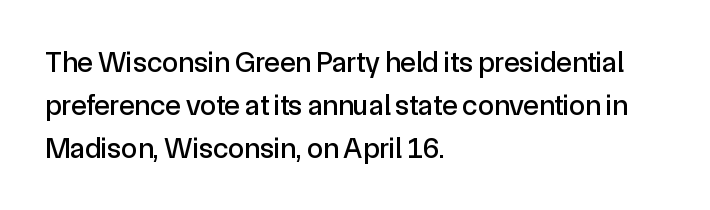
Each letter keeps its own natural width here, so spacing adapts to shape. Check the space under the baseline: it is left empty. Left-aligned paragraph, ragged on the right. How are the letters spaced? Ordinarily, with no added tracking.
